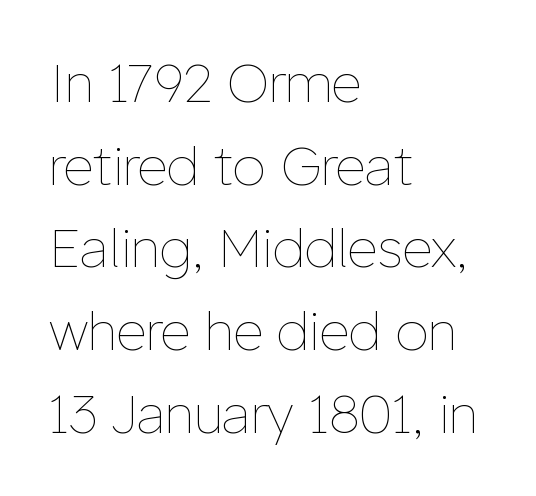
Q: Is the text bold? A: No.
Q: Is the text italic (slanted)? A: No, it is upright.
Q: Is the text underlined? A: No.
Q: How is the paragraph aligned? A: Left-aligned.
Q: Is the spacing between letters normal or unusually wide? A: Normal.
Q: Is the spacing between lines tight, normal or loose? A: Normal.
Q: Width (condensed, normal, or wide)? A: Normal.
Q: Stroke contrast? A: Low.
Q: x-height? A: Medium.
Q: Monospaced? A: No.
